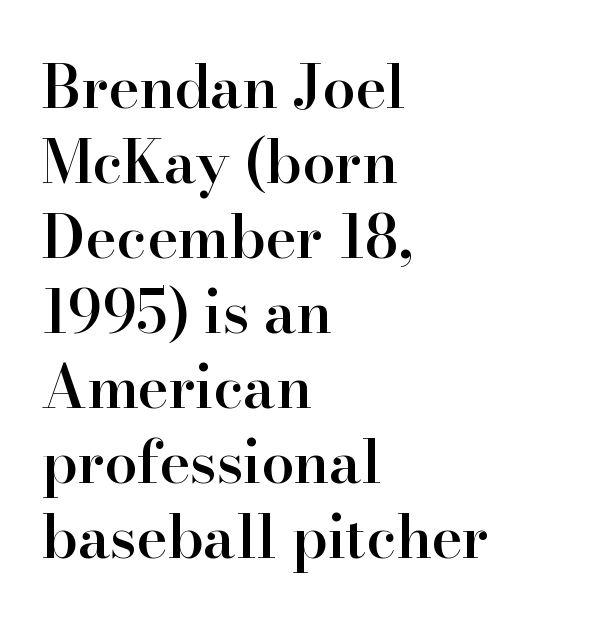
Q: Is the text bold? A: Semi-bold.
Q: Is the text italic (slanted)? A: No, it is upright.
Q: Is the typeface a serif or a sans-serif typeface? A: Serif.
Q: Is the text underlined? A: No.
Q: How is the paragraph aligned? A: Left-aligned.
Q: Is the spacing between letters normal or unusually wide? A: Normal.
Q: Is the spacing between lines tight, normal or loose? A: Normal.
Q: Width (condensed, normal, or wide)? A: Normal.
Q: Stroke contrast? A: High.
Q: x-height? A: Small.
Q: Monospaced? A: No.
